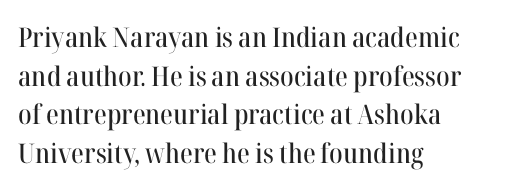
The image shows 27 px text type, upright; set left-aligned, normal line spacing (1.43x), normal letter spacing, not underlined.
